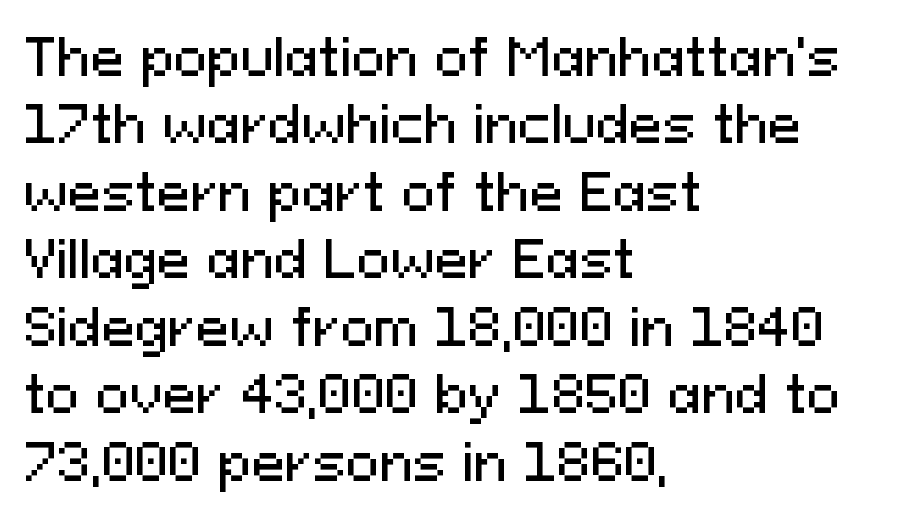
Q: Is the text italic (slanted)? A: No, it is upright.
Q: Is the typeface a serif or a sans-serif typeface? A: Sans-serif.
Q: Is the text underlined? A: No.
Q: How is the paragraph aligned? A: Left-aligned.
Q: Is the spacing between letters normal or unusually wide? A: Normal.
Q: Is the spacing between lines tight, normal or loose? A: Normal.
Q: Width (condensed, normal, or wide)? A: Normal.
Q: Stroke contrast? A: Medium.
Q: x-height? A: Medium.
Q: Monospaced? A: No.
